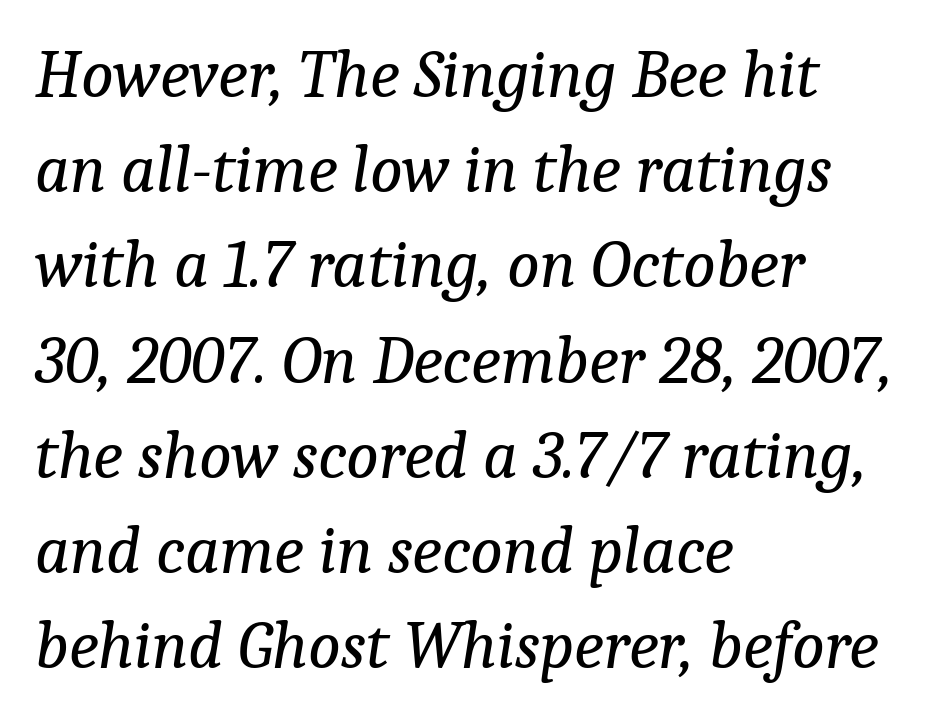
{"serif": "yes", "italic": "yes", "lean": "right", "slant_degrees": 9, "bold": "no", "weight": "regular", "width": "normal", "stroke_contrast": "low", "x_height": "medium", "monospaced": "no", "underline": "no", "align": "left", "line_spacing": "normal", "line_spacing_ratio": 1.4, "letter_spacing": "normal", "letter_spacing_em": 0.0, "glyph_px": 68}
